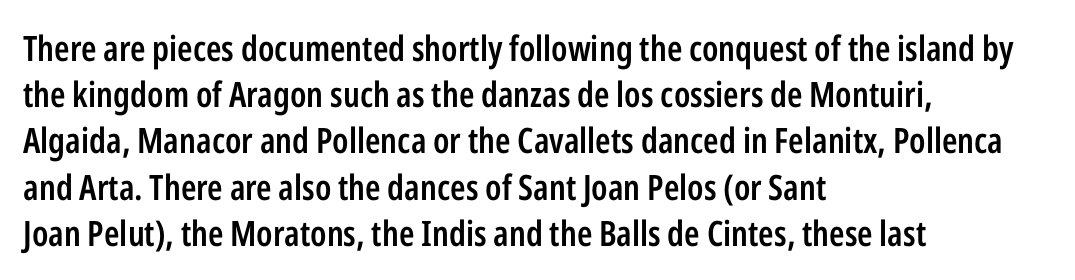
{"serif": "no", "italic": "no", "bold": "semi", "weight": "semibold", "width": "condensed", "stroke_contrast": "low", "x_height": "medium", "monospaced": "no", "underline": "no", "align": "left", "line_spacing": "normal", "line_spacing_ratio": 1.32, "letter_spacing": "normal", "letter_spacing_em": 0.0, "glyph_px": 35}
